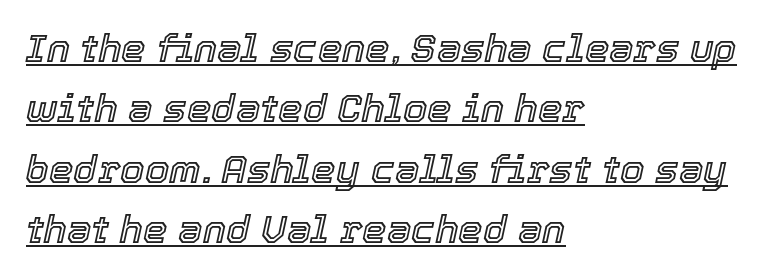
The vertical gap from one line to the next is medium. The passage shown is typed in a proportional face where columns would drift. The setting favours the left margin, as ordinary paragraphs usually do. Between one letter and the next there's only the usual sliver of space. Italic: yes, the glyphs are oblique.
